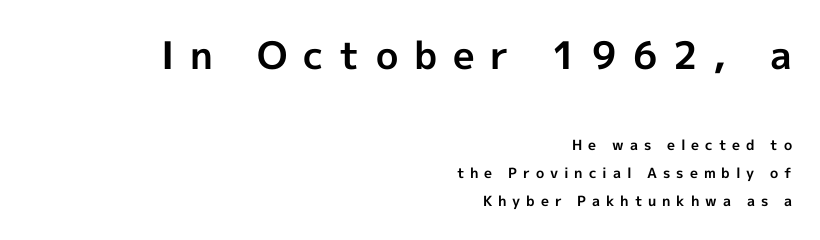
{"serif": "no", "italic": "no", "bold": "yes", "weight": "bold", "width": "normal", "x_height": "medium", "monospaced": "no", "underline": "no", "align": "right", "line_spacing": "loose", "line_spacing_ratio": 2.0, "letter_spacing": "wide", "letter_spacing_em": 0.42, "larger_block": "first", "size_ratio": 2.71, "glyph_px": 38}
